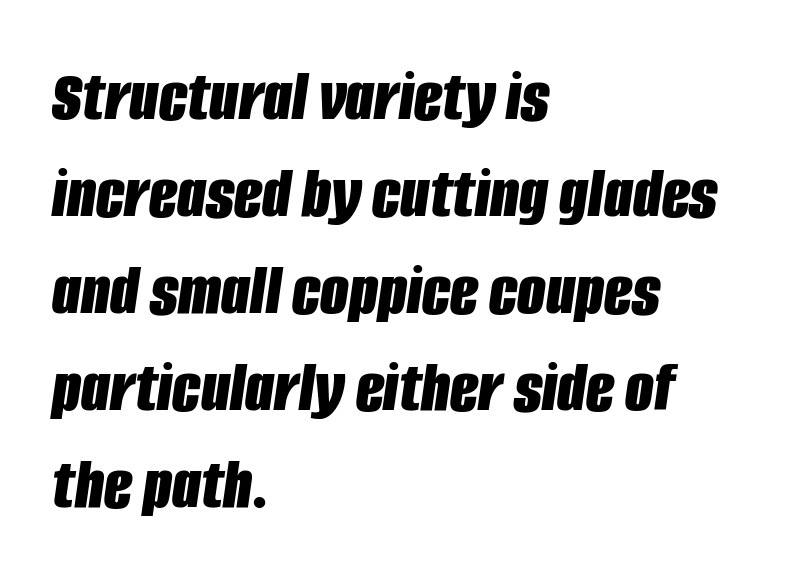
{"italic": "yes", "lean": "right", "slant_degrees": 8, "bold": "yes", "weight": "bold", "width": "condensed", "stroke_contrast": "low", "x_height": "large", "monospaced": "no", "underline": "no", "align": "left", "line_spacing": "normal", "line_spacing_ratio": 1.31, "letter_spacing": "normal", "letter_spacing_em": 0.0, "glyph_px": 74}
